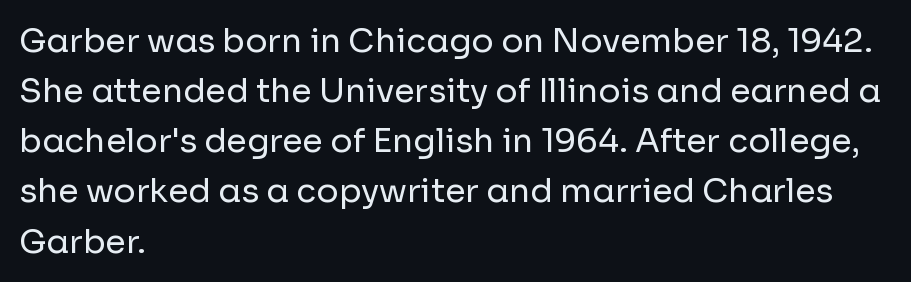
Letters have the restrained weight of plain body copy at most. Examine the stroke ends and you'll find no serifs. What's the leading like? Ordinary, nothing unusual. Spacing verdict: proportional, widths tailored to each character.
